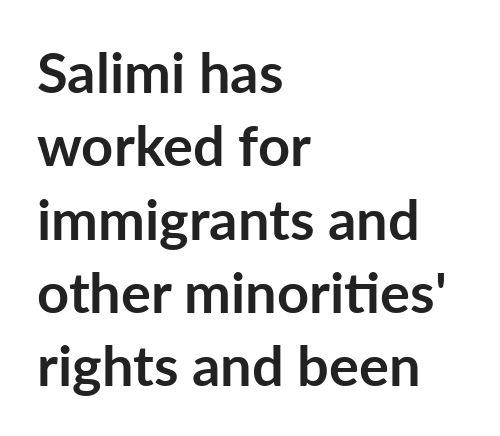
The image shows 56 px semibold sans-serif type, upright; set left-aligned, normal line spacing (1.31x), normal letter spacing, not underlined; low stroke contrast and a medium x-height.
